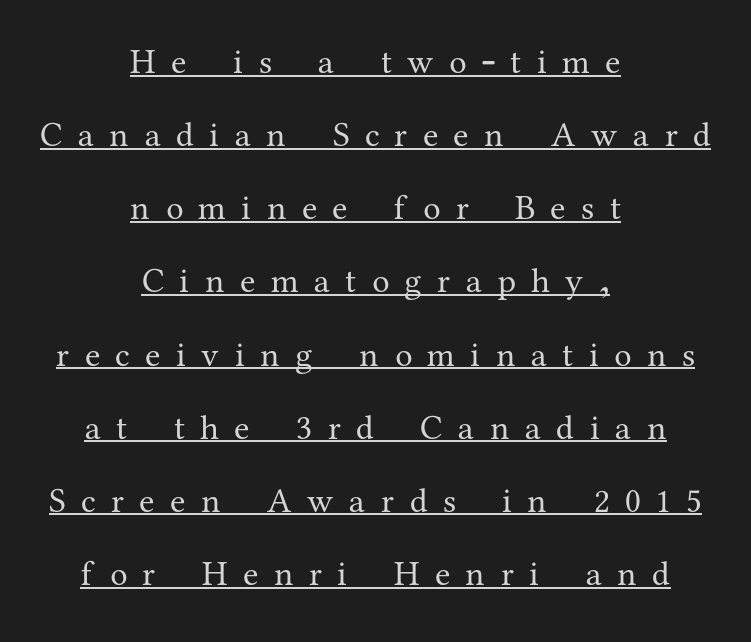
{"serif": "yes", "italic": "no", "bold": "no", "weight": "regular", "width": "normal", "stroke_contrast": "medium", "x_height": "medium", "monospaced": "no", "underline": "yes", "align": "center", "line_spacing": "loose", "line_spacing_ratio": 2.09, "letter_spacing": "wide", "letter_spacing_em": 0.44, "glyph_px": 35}
